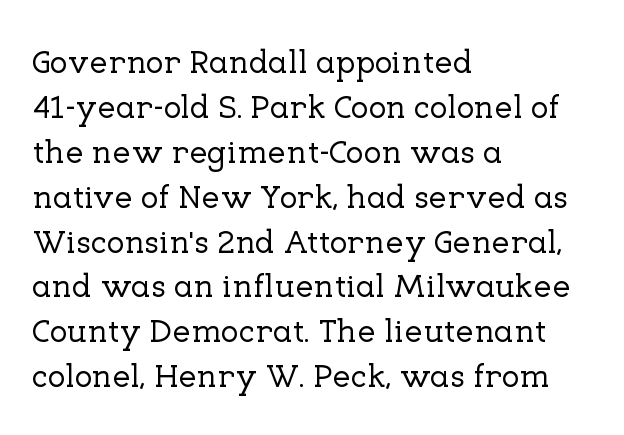
{"serif": "yes", "italic": "no", "width": "normal", "stroke_contrast": "low", "x_height": "medium", "monospaced": "no", "underline": "no", "align": "left", "line_spacing": "normal", "line_spacing_ratio": 1.36, "letter_spacing": "normal", "letter_spacing_em": 0.0, "glyph_px": 33}
